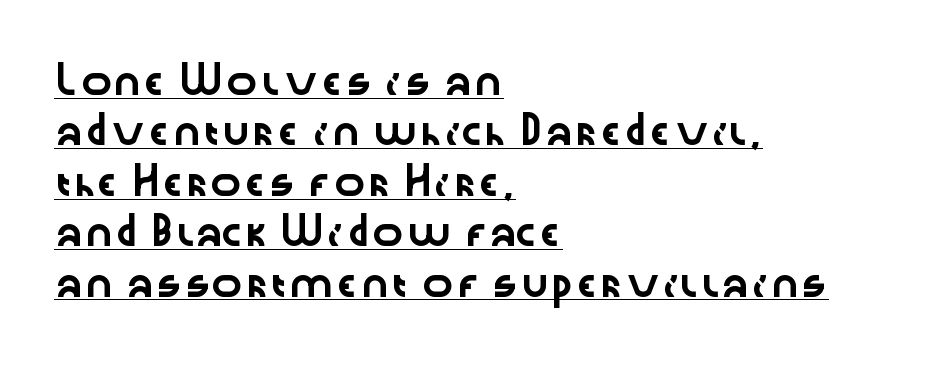
{"italic": "no", "underline": "yes", "align": "left", "line_spacing": "loose", "line_spacing_ratio": 1.94, "letter_spacing": "normal", "letter_spacing_em": 0.0, "glyph_px": 26}
